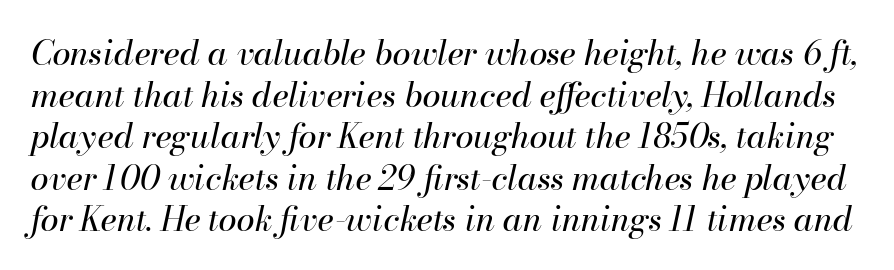
The area under the type is left untouched. Spacing between characters is what you'd get straight out of the box. The face used here is proportionally spaced, like ordinary book or web type. Vertically, the passage feels balanced, rows spaced as you'd expect.
